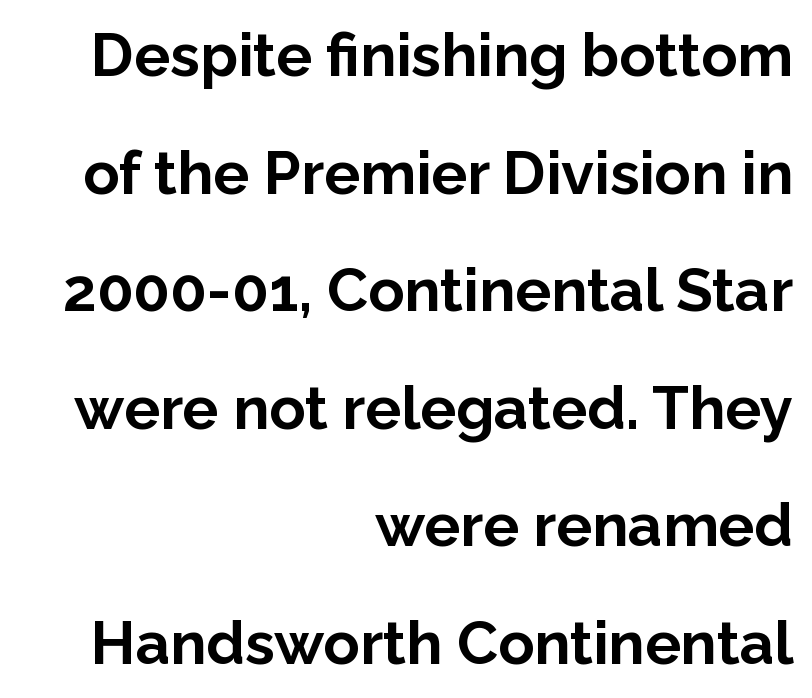
The image shows 60 px bold sans-serif type, upright; set right-aligned, loose line spacing (1.96x), normal letter spacing, not underlined; low stroke contrast and a medium x-height.
